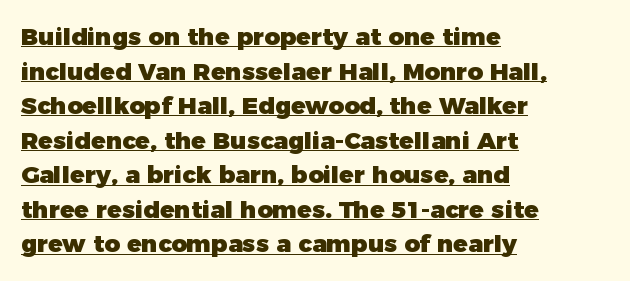
Q: Is the text bold? A: Yes.
Q: Is the text italic (slanted)? A: No, it is upright.
Q: Is the text underlined? A: Yes.
Q: How is the paragraph aligned? A: Left-aligned.
Q: Is the spacing between letters normal or unusually wide? A: Normal.
Q: Is the spacing between lines tight, normal or loose? A: Normal.
